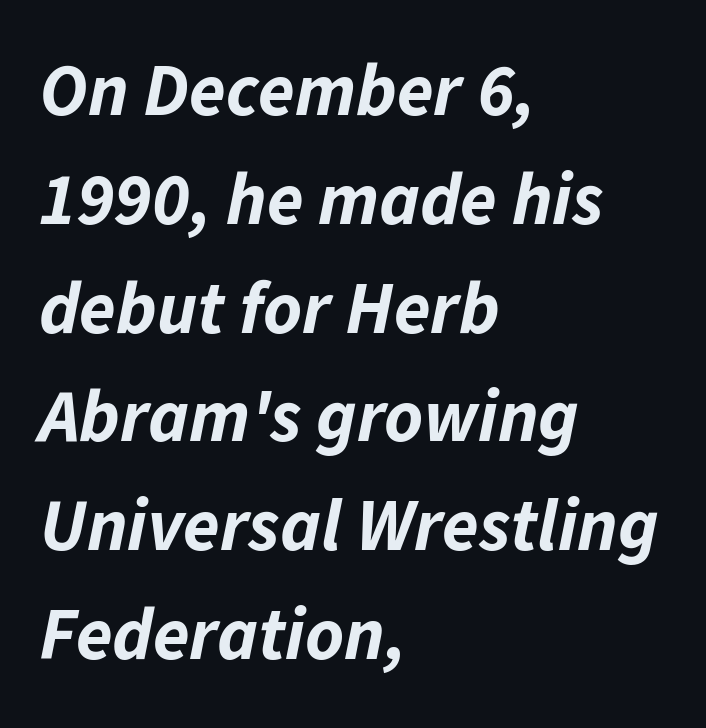
The rendering applies a slant to the glyphs. Strong, thick strokes mark this as bold type. Proportional: the letters do not fall into vertical columns. The space beneath each line is pristine and unruled. Regular leading.
